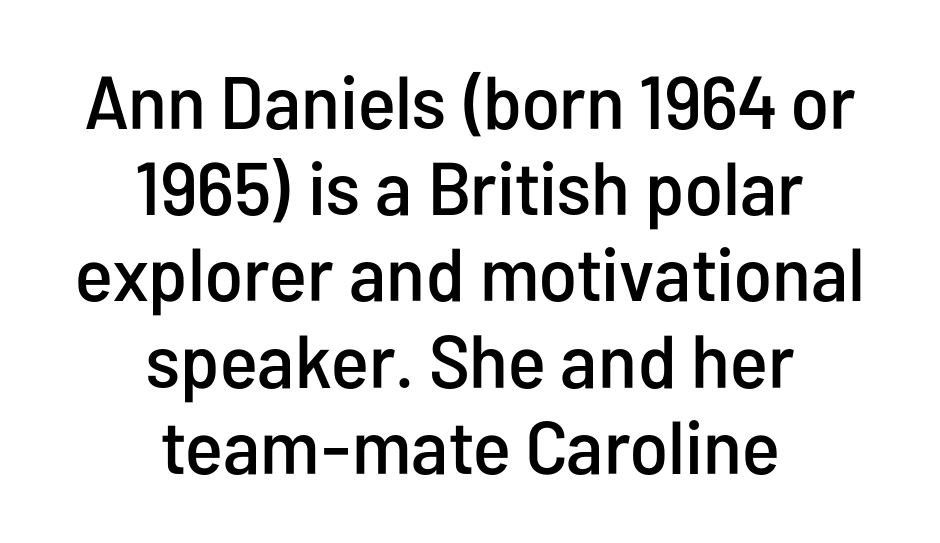
{"serif": "no", "italic": "no", "width": "condensed", "stroke_contrast": "low", "x_height": "medium", "monospaced": "no", "underline": "no", "align": "center", "line_spacing": "tight", "line_spacing_ratio": 1.15, "letter_spacing": "normal", "letter_spacing_em": 0.0, "glyph_px": 75}
